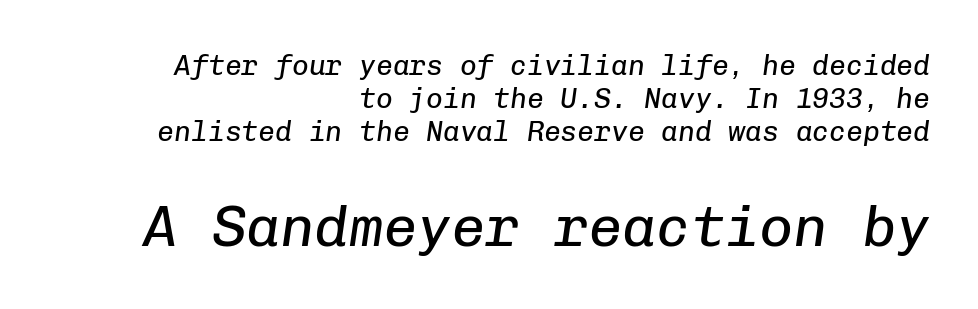
Q: Is the text bold? A: No.
Q: Is the text italic (slanted)? A: Yes, it leans right by about 8 degrees.
Q: Is the text underlined? A: No.
Q: How is the paragraph aligned? A: Right-aligned.
Q: Is the spacing between letters normal or unusually wide? A: Normal.
Q: Which block of text is set in a larger size, the first (top) or the second (bottom)? A: The second (bottom) one.
Q: Width (condensed, normal, or wide)? A: Normal.
Q: Stroke contrast? A: Low.
Q: x-height? A: Medium.
Q: Monospaced? A: Yes.
